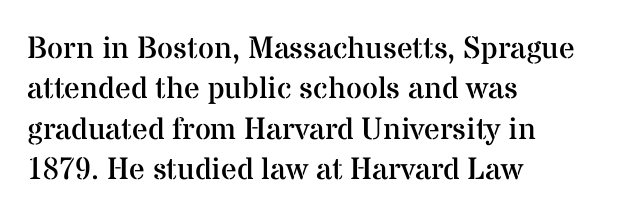
Q: Is the text bold? A: No.
Q: Is the text italic (slanted)? A: No, it is upright.
Q: Is the typeface a serif or a sans-serif typeface? A: Serif.
Q: Is the text underlined? A: No.
Q: How is the paragraph aligned? A: Left-aligned.
Q: Is the spacing between letters normal or unusually wide? A: Normal.
Q: Is the spacing between lines tight, normal or loose? A: Normal.
Q: Width (condensed, normal, or wide)? A: Normal.
Q: Stroke contrast? A: Medium.
Q: x-height? A: Medium.
Q: Monospaced? A: No.
